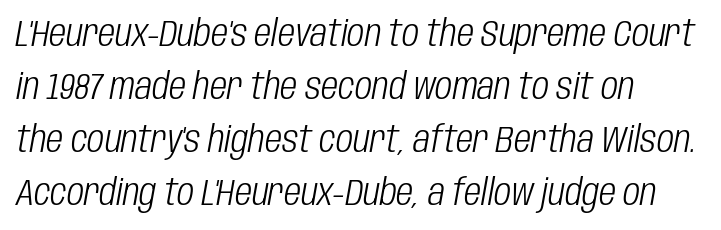
Q: Is the text bold? A: No.
Q: Is the text italic (slanted)? A: Yes, it leans right by about 10 degrees.
Q: Is the text underlined? A: No.
Q: How is the paragraph aligned? A: Left-aligned.
Q: Is the spacing between letters normal or unusually wide? A: Normal.
Q: Is the spacing between lines tight, normal or loose? A: Normal.
Q: Width (condensed, normal, or wide)? A: Condensed.
Q: Stroke contrast? A: Low.
Q: x-height? A: Large.
Q: Monospaced? A: No.
